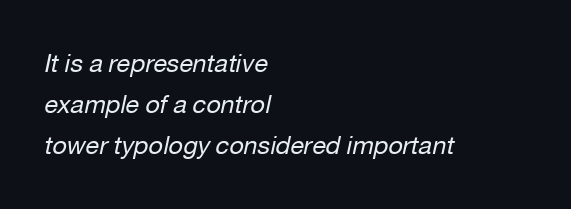
The letterforms sit shoulder to shoulder at normal distance. Which margin do the lines hug? The left one — the right edge is uneven. Italic: yes, the glyphs are oblique. Bold? No — there's no thickening of the strokes.
